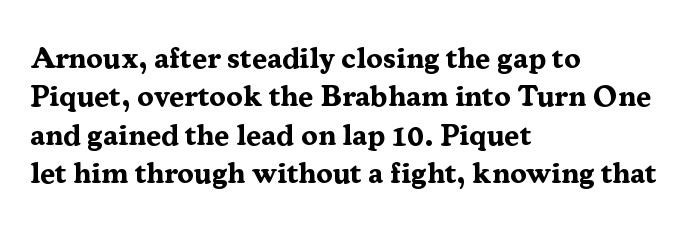
{"serif": "yes", "italic": "no", "bold": "yes", "weight": "bold", "width": "normal", "stroke_contrast": "medium", "x_height": "medium", "monospaced": "no", "underline": "no", "align": "left", "line_spacing": "normal", "line_spacing_ratio": 1.28, "letter_spacing": "normal", "letter_spacing_em": 0.0, "glyph_px": 30}
